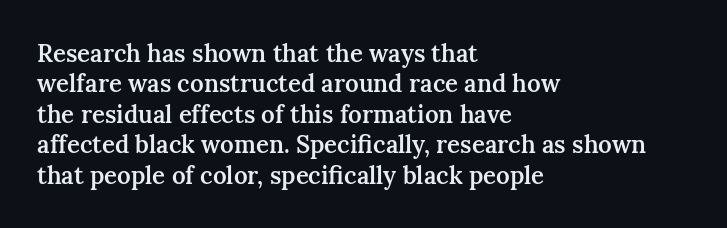
The image shows 24 px text type, upright; set left-aligned, normal line spacing (1.27x), normal letter spacing, not underlined.
